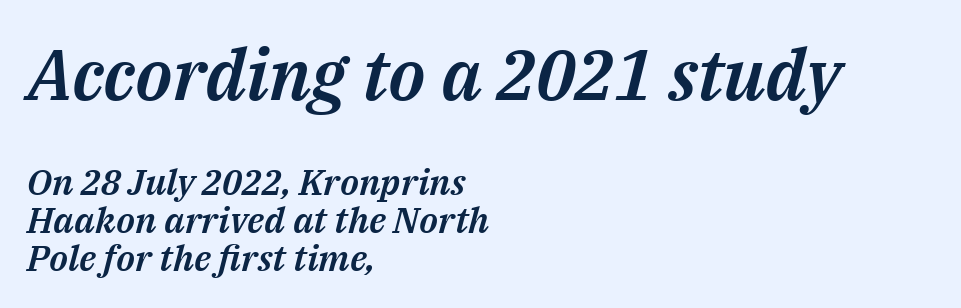
Q: Is the text italic (slanted)? A: Yes, it leans right by about 14 degrees.
Q: Is the text underlined? A: No.
Q: How is the paragraph aligned? A: Left-aligned.
Q: Is the spacing between letters normal or unusually wide? A: Normal.
Q: Is the spacing between lines tight, normal or loose? A: Tight.
Q: Which block of text is set in a larger size, the first (top) or the second (bottom)? A: The first (top) one.
Q: Width (condensed, normal, or wide)? A: Normal.
Q: Stroke contrast? A: Medium.
Q: x-height? A: Medium.
Q: Monospaced? A: No.
